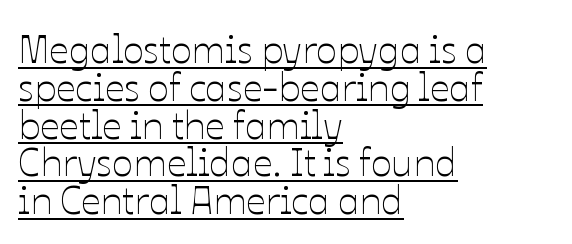
The image shows 39 px thin type, upright; set left-aligned, tight line spacing (0.97x), normal letter spacing, underlined; low stroke contrast and a medium x-height.
